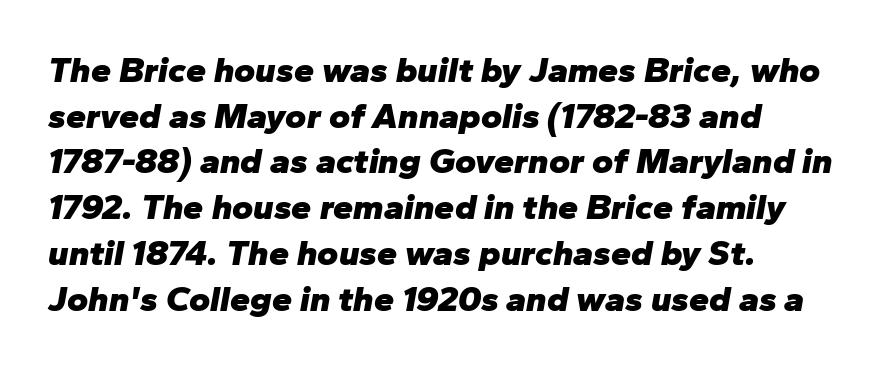
The image shows 36 px heavy type, italic (leaning right); set left-aligned, normal line spacing (1.27x), normal letter spacing, not underlined; low stroke contrast and a medium x-height.
